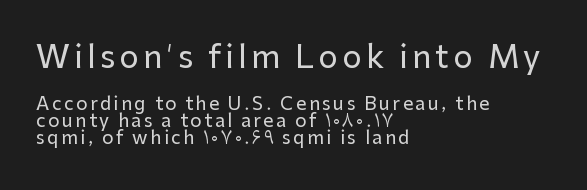
The image shows 31 px sans-serif type, upright; set left-aligned, tight line spacing (0.96x), not underlined; the first (top) block is 1.72x larger; low stroke contrast and a medium x-height.
